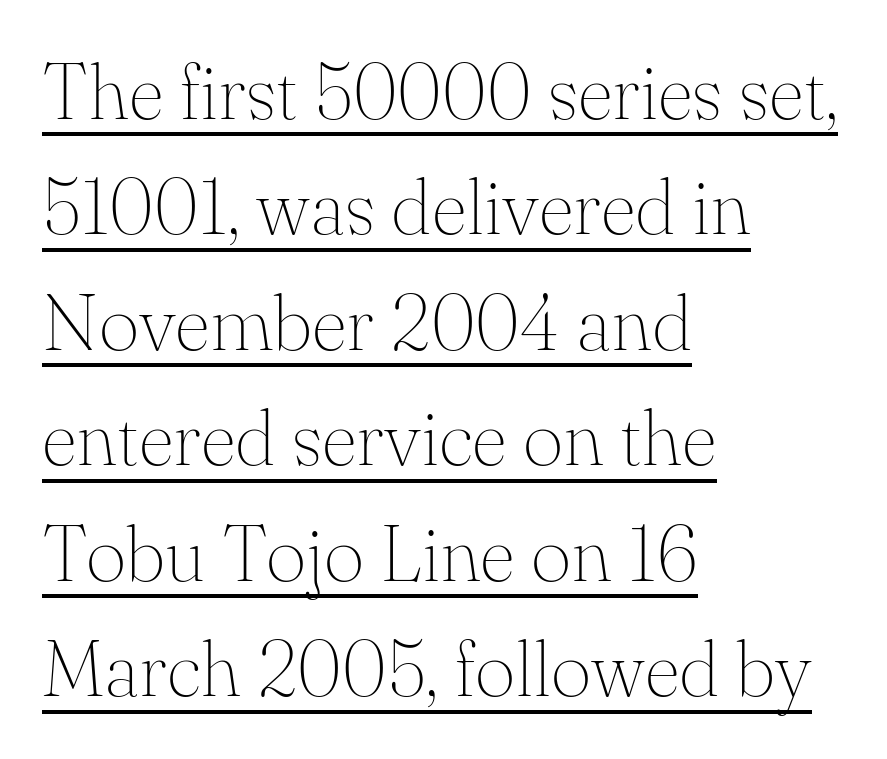
Q: Is the text bold? A: No.
Q: Is the text italic (slanted)? A: No, it is upright.
Q: Is the typeface a serif or a sans-serif typeface? A: Serif.
Q: Is the text underlined? A: Yes.
Q: How is the paragraph aligned? A: Left-aligned.
Q: Is the spacing between letters normal or unusually wide? A: Normal.
Q: Is the spacing between lines tight, normal or loose? A: Normal.
Q: Width (condensed, normal, or wide)? A: Normal.
Q: Stroke contrast? A: Medium.
Q: x-height? A: Small.
Q: Monospaced? A: No.
